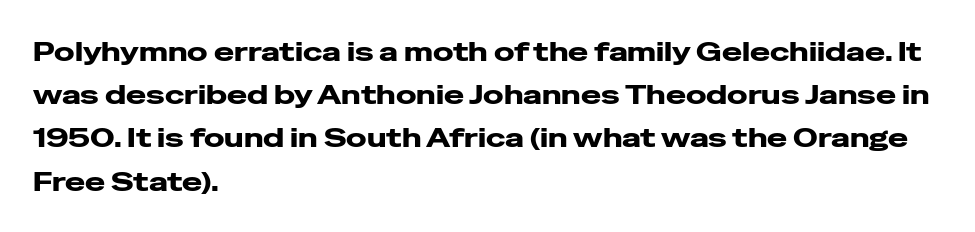
{"italic": "no", "bold": "yes", "underline": "no", "align": "left", "line_spacing": "normal", "line_spacing_ratio": 1.6, "letter_spacing": "normal", "letter_spacing_em": 0.0, "glyph_px": 27}
